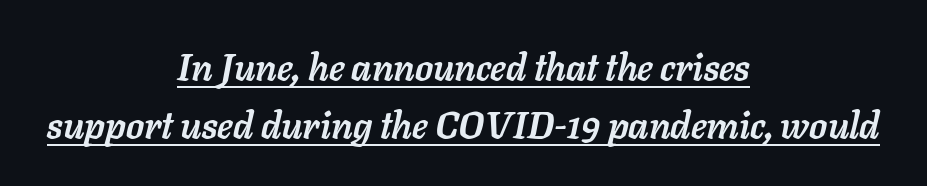
Vertical spacing — default. Each line of the rendering has a horizontal stroke beneath the glyphs. Weight check: bold — yes, fully. Inter-character spacing is left at the font's built-in metrics. Proportional: the letters do not fall into vertical columns. Italic? Definitely — the glyphs are oblique.
